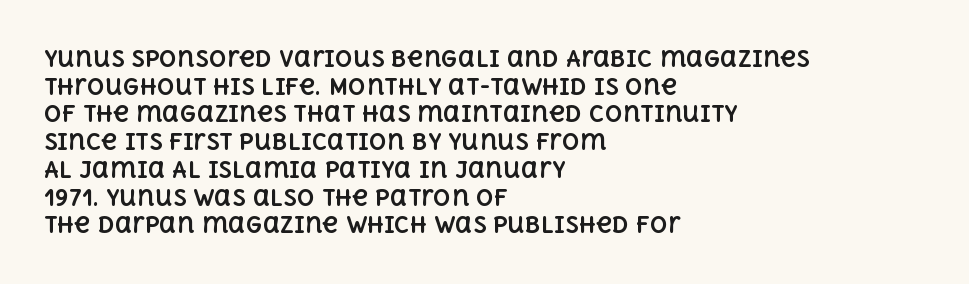
These words are printed bold, with thick strokes throughout. The string is rendered with underlining switched off. What's the leading like? Ordinary, nothing unusual. Tracking value appears to be zero — textbook default spacing. This rendering uses left alignment, leaving the right contour irregular. Every stem runs plumb, perpendicular to the baseline.
